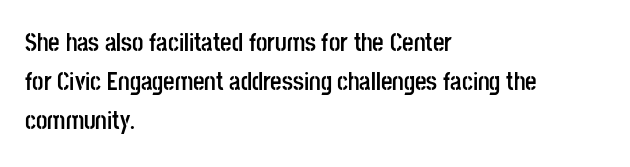
There is no visible air inserted between adjacent glyphs. This sample is left-justified, so line endings fall wherever the words run out. Normally led — the rows are evenly, conventionally spaced. The lettering holds an erect, upright posture throughout.
